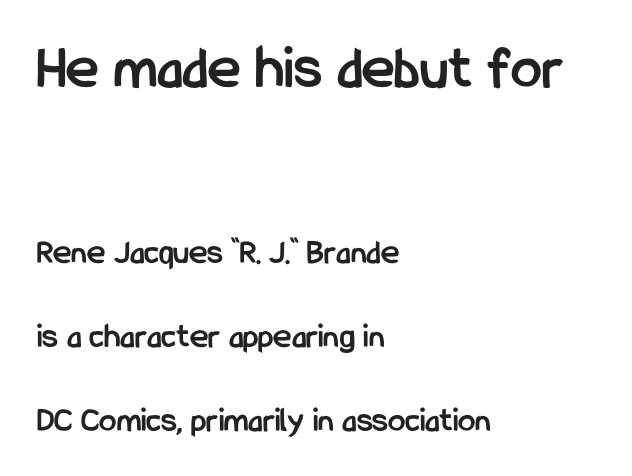
Spacing verdict: proportional, widths tailored to each character. This layout puts the oversized block above and the modest block below. A classic flush-left, rag-right setting is used for this passage. Ascenders rise straight up at ninety degrees. This is sans-serif lettering, the kind often seen on screens and signage. Pretty heavy lettering here — definitely bold.
